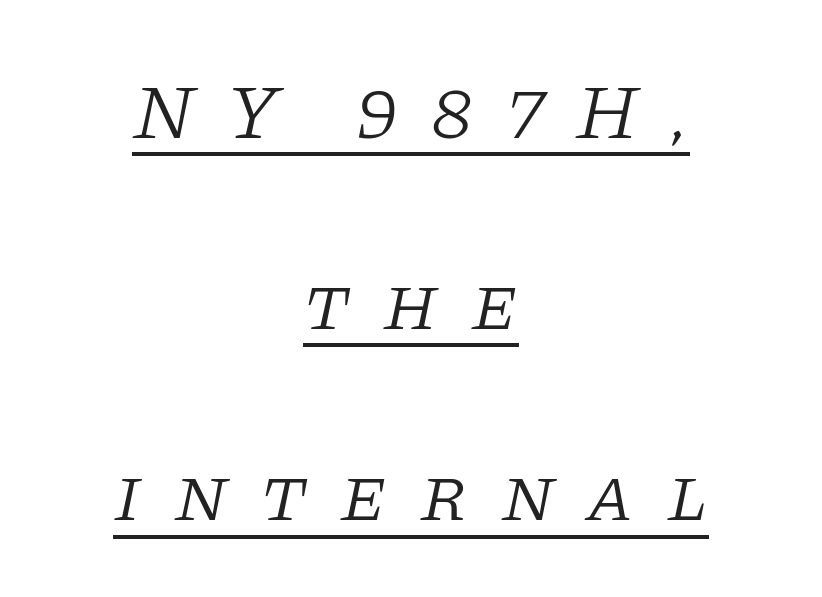
Q: Is the text bold? A: No.
Q: Is the text italic (slanted)? A: Yes, it leans right by about 11 degrees.
Q: Is the typeface a serif or a sans-serif typeface? A: Serif.
Q: Is the text underlined? A: Yes.
Q: How is the paragraph aligned? A: Centered.
Q: Is the spacing between letters normal or unusually wide? A: Unusually wide.
Q: Is the spacing between lines tight, normal or loose? A: Loose.
Q: Width (condensed, normal, or wide)? A: Normal.
Q: Stroke contrast? A: Low.
Q: x-height? A: Large.
Q: Monospaced? A: No.
